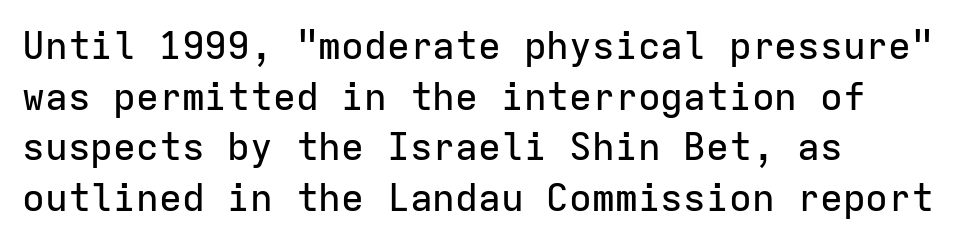
Q: Is the text italic (slanted)? A: No, it is upright.
Q: Is the typeface a serif or a sans-serif typeface? A: Sans-serif.
Q: Is the text underlined? A: No.
Q: How is the paragraph aligned? A: Left-aligned.
Q: Is the spacing between letters normal or unusually wide? A: Normal.
Q: Is the spacing between lines tight, normal or loose? A: Normal.
Q: Width (condensed, normal, or wide)? A: Normal.
Q: Stroke contrast? A: Low.
Q: x-height? A: Medium.
Q: Monospaced? A: Yes.
